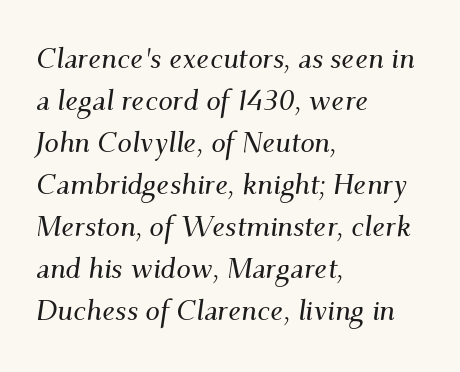
This sample uses an oblique cut, with every glyph tilted off the vertical. Evenly set lines give the paragraph a standard silhouette. Rule under the text: the space is simply empty. Observe the serifs anchoring each vertical stroke in this sample. Horizontal alignment here is leftward, the default for most running prose. Think of a printed novel: that variable character pitch is what you see here.
